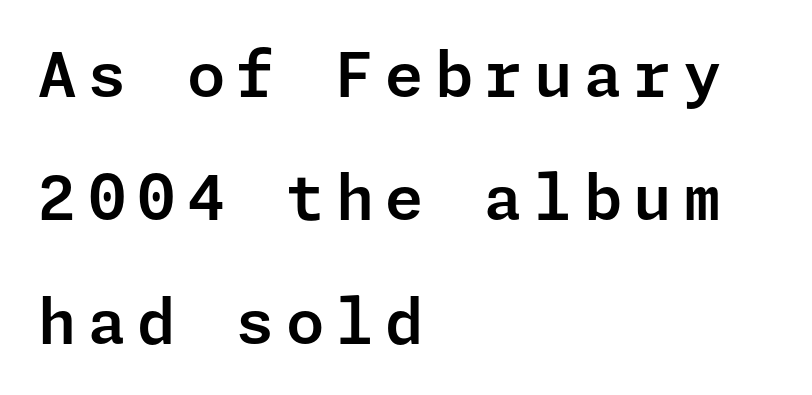
The rendering uses a large line-height, opening up the rows. The string is rendered with underlining switched off. A classic flush-left, rag-right setting is used for this passage. In terms of posture, this sample is upright. This sample uses a sans-serif face.
